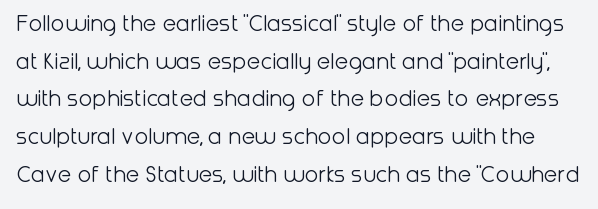
The image shows 25 px text type, upright; set normal line spacing (1.51x), normal letter spacing, not underlined.
